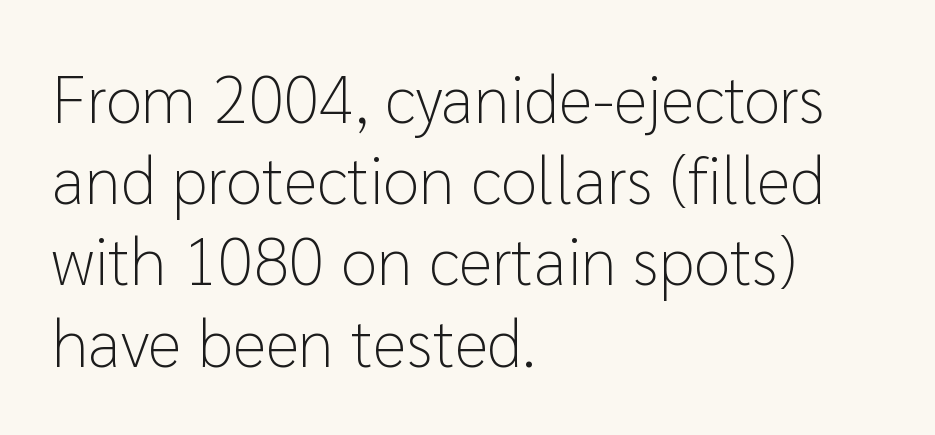
Q: Is the text bold? A: No.
Q: Is the text italic (slanted)? A: No, it is upright.
Q: Is the typeface a serif or a sans-serif typeface? A: Sans-serif.
Q: Is the text underlined? A: No.
Q: How is the paragraph aligned? A: Left-aligned.
Q: Is the spacing between letters normal or unusually wide? A: Normal.
Q: Width (condensed, normal, or wide)? A: Normal.
Q: Stroke contrast? A: Low.
Q: x-height? A: Medium.
Q: Monospaced? A: No.
